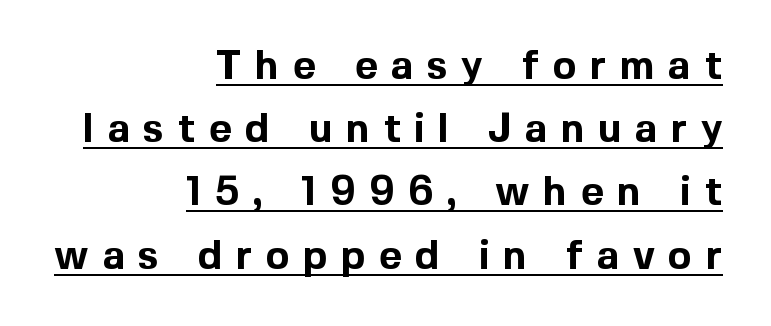
Q: Is the text bold? A: Yes.
Q: Is the text italic (slanted)? A: No, it is upright.
Q: Is the typeface a serif or a sans-serif typeface? A: Sans-serif.
Q: Is the text underlined? A: Yes.
Q: How is the paragraph aligned? A: Right-aligned.
Q: Is the spacing between letters normal or unusually wide? A: Unusually wide.
Q: Is the spacing between lines tight, normal or loose? A: Normal.
Q: Width (condensed, normal, or wide)? A: Normal.
Q: x-height? A: Medium.
Q: Monospaced? A: No.
